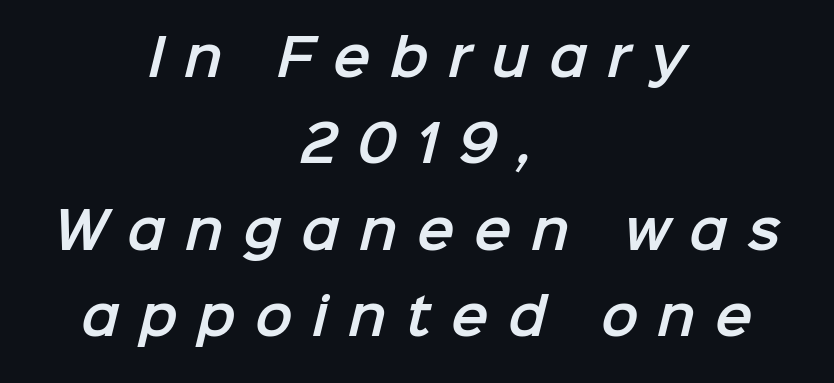
The image shows 50 px sans-serif type; set centered, line spacing 1.73x, unusually wide letter spacing (+0.39 em), not underlined; low stroke contrast and a medium x-height.
